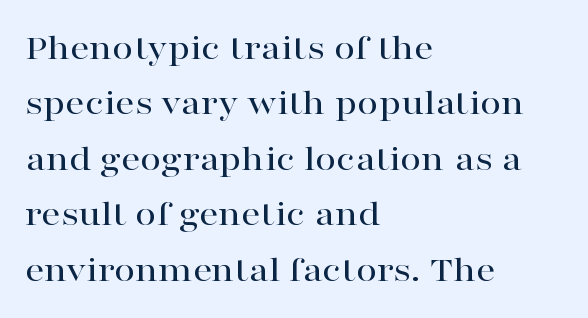
Alignment: flush left. Quick note: not italic, upright. The rendering uses natural spacing where letterforms have individual widths. Notice how descenders clear the ascenders below comfortably — that's standard leading. To sum up the face: it has serifs.
